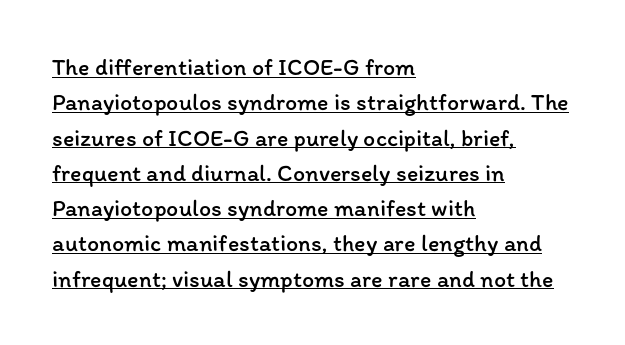
{"italic": "no", "bold": "no", "underline": "yes", "align": "left", "line_spacing": "normal", "line_spacing_ratio": 1.47, "letter_spacing": "normal", "letter_spacing_em": 0.0, "glyph_px": 24}
